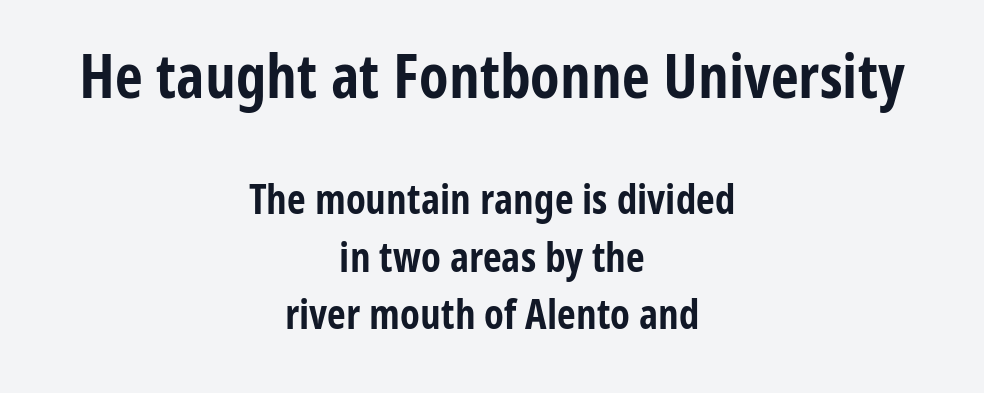
The image shows 61 px bold, condensed sans-serif type, upright; set centered, normal line spacing (1.4x), normal letter spacing, not underlined; the first (top) block is 1.49x larger; low stroke contrast and a medium x-height.
